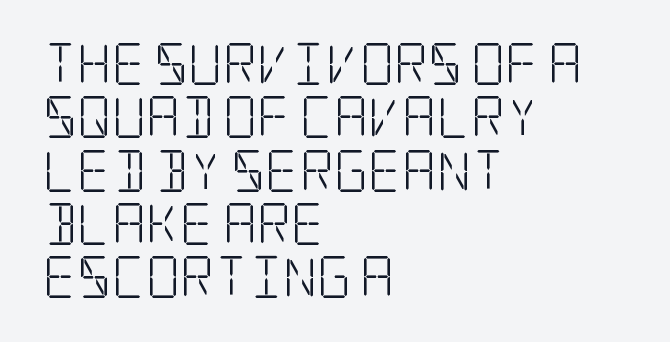
The image shows 42 px light, condensed serif type, upright; set left-aligned, normal line spacing (1.27x), normal letter spacing, not underlined; low stroke contrast and a large x-height.
